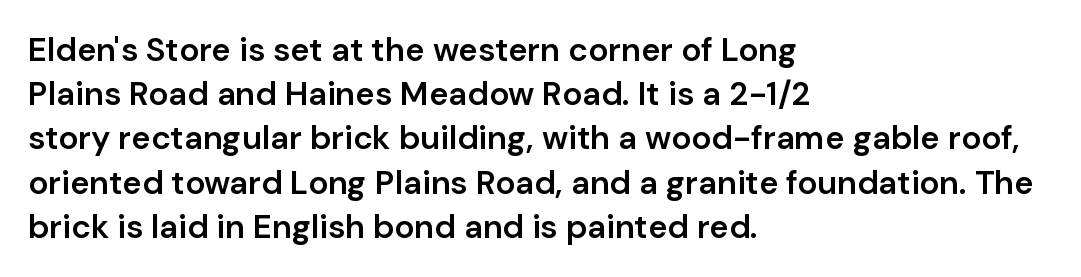
The image shows 33 px semibold sans-serif type, upright; set left-aligned, normal line spacing (1.34x), normal letter spacing, not underlined; low stroke contrast and a medium x-height.
